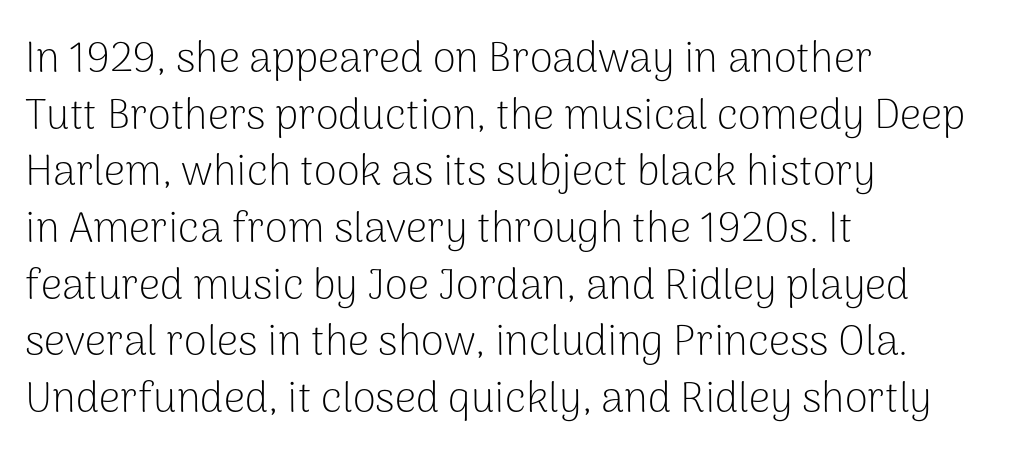
Q: Is the text bold? A: No.
Q: Is the text italic (slanted)? A: No, it is upright.
Q: Is the typeface a serif or a sans-serif typeface? A: Sans-serif.
Q: Is the text underlined? A: No.
Q: How is the paragraph aligned? A: Left-aligned.
Q: Is the spacing between letters normal or unusually wide? A: Normal.
Q: Is the spacing between lines tight, normal or loose? A: Normal.
Q: Width (condensed, normal, or wide)? A: Normal.
Q: Stroke contrast? A: Low.
Q: x-height? A: Medium.
Q: Monospaced? A: No.
